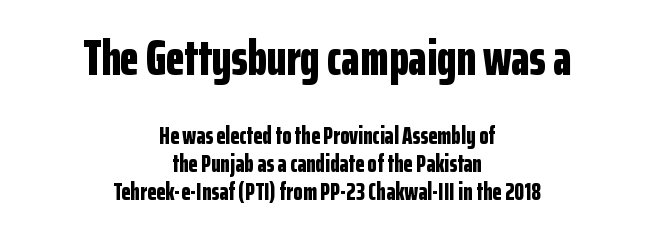
This sample uses a sans-serif face. Each letter keeps its own natural width here, so spacing adapts to shape. The whitespace from short lines is split evenly between both sides. Words appear dense and cohesive because spacing is normal. Whoever set this made the first block the dominant, larger element.
